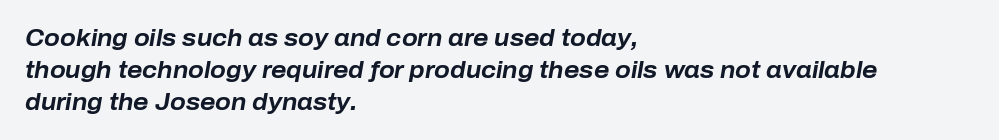
{"italic": "yes", "lean": "right", "slant_degrees": 10, "bold": "yes", "underline": "no", "align": "left", "line_spacing": "normal", "line_spacing_ratio": 1.39, "letter_spacing": "normal", "letter_spacing_em": 0.0, "glyph_px": 23}
